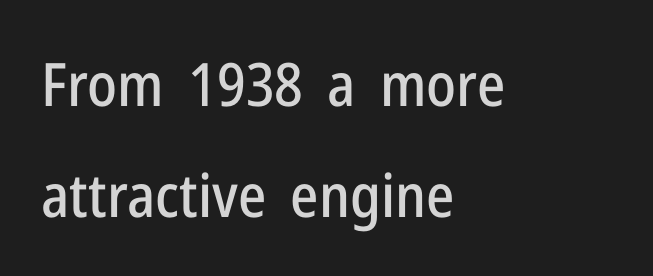
{"serif": "no", "italic": "no", "width": "condensed", "stroke_contrast": "low", "x_height": "medium", "monospaced": "no", "underline": "no", "align": "left", "line_spacing_ratio": 1.85, "letter_spacing": "normal", "letter_spacing_em": 0.0, "glyph_px": 60}
